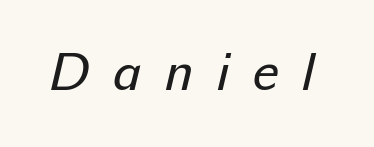
Here the designer chose a conventional face with non-uniform glyph widths. Beneath every word, the page is bare. Honestly, the letter spacing is so wide it's the main thing you notice. The rendering shows plain stroke endings on the letterforms — a sans-serif design.
